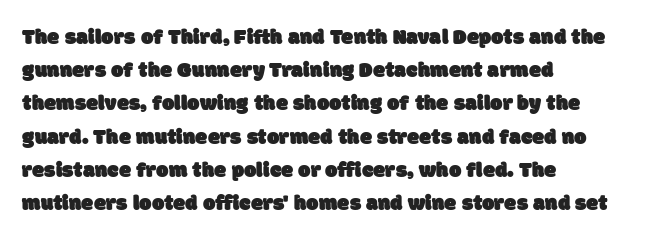
{"underline": "no", "align": "left", "line_spacing": "normal", "line_spacing_ratio": 1.51, "letter_spacing": "normal", "letter_spacing_em": 0.0, "glyph_px": 22}
